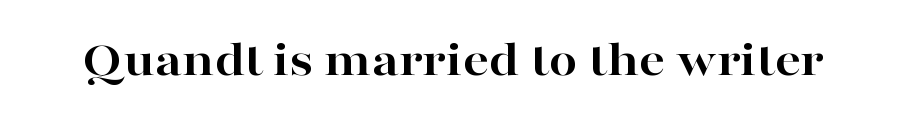
The image shows 51 px bold, wide serif type, upright; set normal letter spacing, not underlined; high stroke contrast and a medium x-height.
